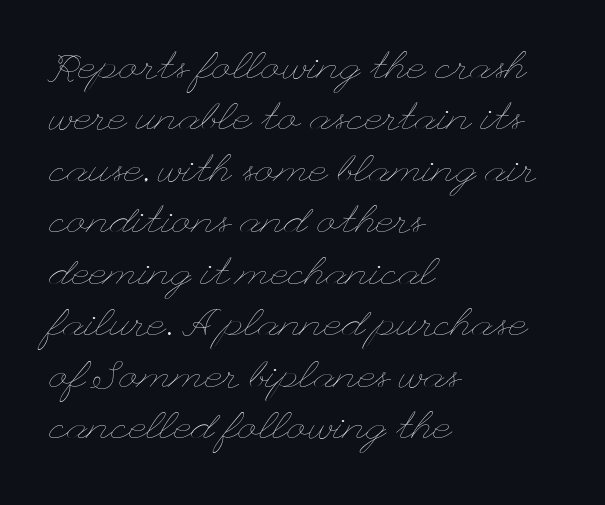
Q: Is the text bold? A: No.
Q: Is the text italic (slanted)? A: Yes.
Q: Is the text underlined? A: No.
Q: How is the paragraph aligned? A: Left-aligned.
Q: Is the spacing between letters normal or unusually wide? A: Normal.
Q: Is the spacing between lines tight, normal or loose? A: Normal.
Q: Width (condensed, normal, or wide)? A: Wide.
Q: Stroke contrast? A: Low.
Q: x-height? A: Small.
